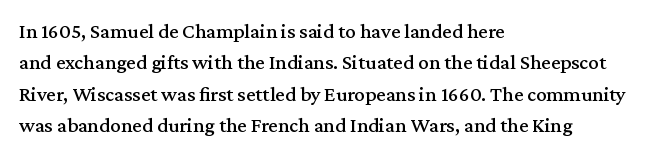
The image shows 21 px text type, upright; set left-aligned, normal line spacing (1.5x), normal letter spacing, not underlined.
